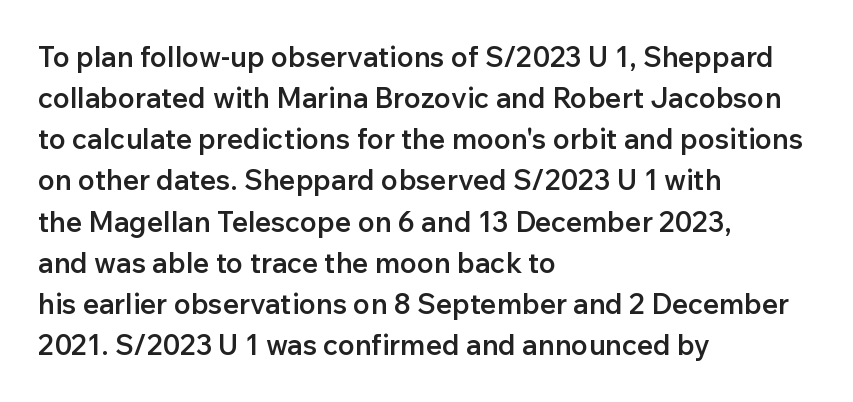
Q: Is the text bold? A: Semi-bold.
Q: Is the text italic (slanted)? A: No, it is upright.
Q: Is the typeface a serif or a sans-serif typeface? A: Sans-serif.
Q: Is the text underlined? A: No.
Q: How is the paragraph aligned? A: Left-aligned.
Q: Is the spacing between letters normal or unusually wide? A: Normal.
Q: Is the spacing between lines tight, normal or loose? A: Normal.
Q: Width (condensed, normal, or wide)? A: Normal.
Q: Stroke contrast? A: Low.
Q: x-height? A: Medium.
Q: Monospaced? A: No.
